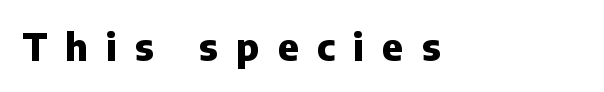
Q: Is the text bold? A: Yes.
Q: Is the text italic (slanted)? A: No, it is upright.
Q: Is the typeface a serif or a sans-serif typeface? A: Sans-serif.
Q: Is the text underlined? A: No.
Q: How is the paragraph aligned? A: Left-aligned.
Q: Is the spacing between letters normal or unusually wide? A: Unusually wide.
Q: Width (condensed, normal, or wide)? A: Normal.
Q: Stroke contrast? A: Low.
Q: x-height? A: Medium.
Q: Monospaced? A: No.
